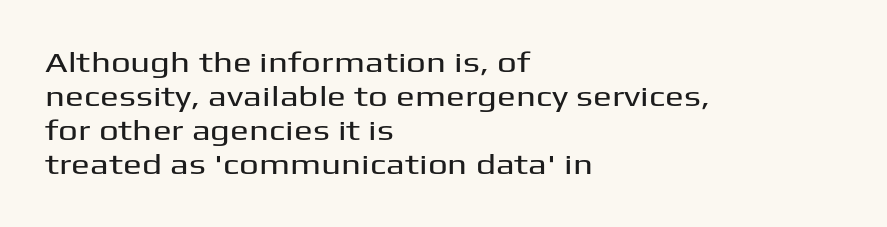
{"serif": "no", "italic": "no", "width": "wide", "stroke_contrast": "medium", "x_height": "medium", "monospaced": "no", "underline": "no", "align": "left", "line_spacing_ratio": 1.22, "letter_spacing": "normal", "letter_spacing_em": 0.0, "glyph_px": 28}
